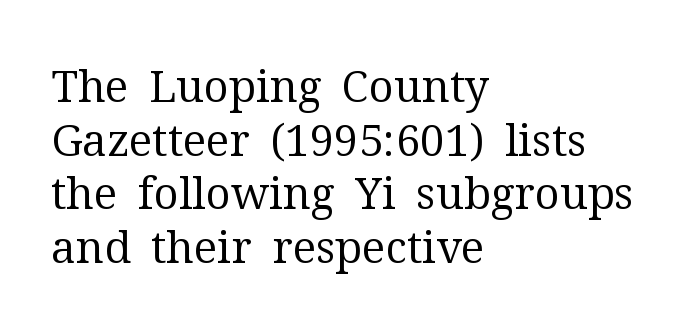
Q: Is the text bold? A: No.
Q: Is the text italic (slanted)? A: No, it is upright.
Q: Is the typeface a serif or a sans-serif typeface? A: Serif.
Q: Is the text underlined? A: No.
Q: How is the paragraph aligned? A: Left-aligned.
Q: Is the spacing between letters normal or unusually wide? A: Normal.
Q: Width (condensed, normal, or wide)? A: Normal.
Q: Stroke contrast? A: Medium.
Q: x-height? A: Medium.
Q: Monospaced? A: No.
